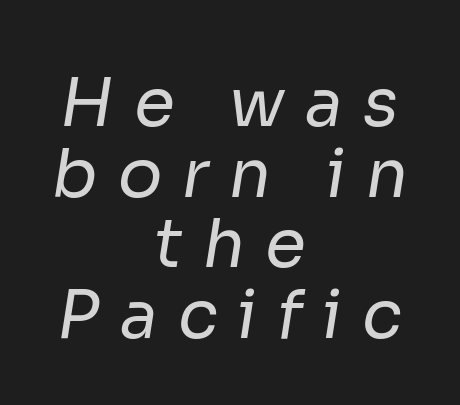
Is this a fixed-width face? No — the glyphs have proportional, varying widths. The zone under the glyphs is completely vacant. What stands out about the letter spacing? Its width — letters are far apart. Neither beginnings nor endings align; midpoints do. You could barely slide anything between these rows.
